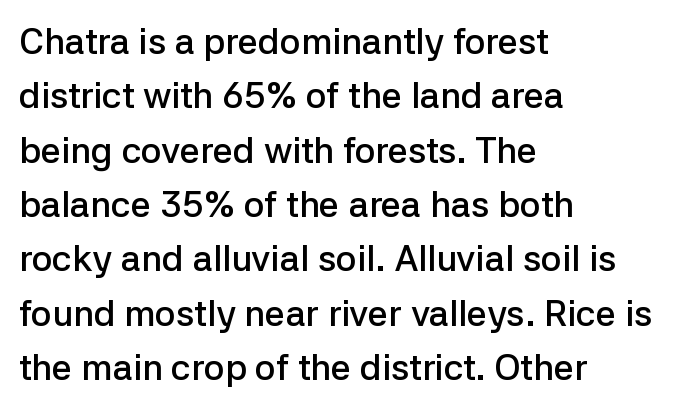
The image shows 36 px semibold sans-serif type, upright; set left-aligned, normal line spacing (1.51x), normal letter spacing, not underlined; low stroke contrast and a medium x-height.
